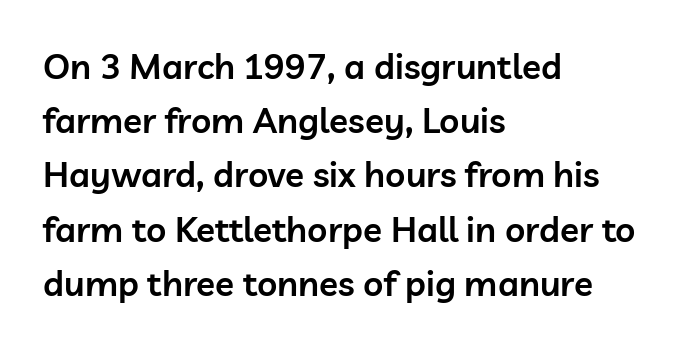
Q: Is the text bold? A: Semi-bold.
Q: Is the text italic (slanted)? A: No, it is upright.
Q: Is the typeface a serif or a sans-serif typeface? A: Sans-serif.
Q: Is the text underlined? A: No.
Q: How is the paragraph aligned? A: Left-aligned.
Q: Is the spacing between letters normal or unusually wide? A: Normal.
Q: Is the spacing between lines tight, normal or loose? A: Normal.
Q: Width (condensed, normal, or wide)? A: Normal.
Q: Stroke contrast? A: Low.
Q: x-height? A: Medium.
Q: Monospaced? A: No.
